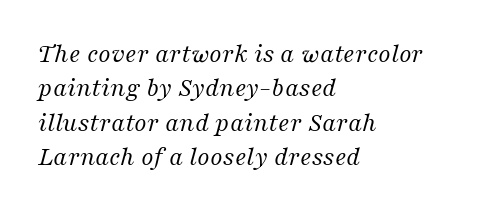
Q: Is the text bold? A: No.
Q: Is the text italic (slanted)? A: Yes, it leans right by about 16 degrees.
Q: Is the text underlined? A: No.
Q: How is the paragraph aligned? A: Left-aligned.
Q: Is the spacing between letters normal or unusually wide? A: Normal.
Q: Is the spacing between lines tight, normal or loose? A: Normal.
